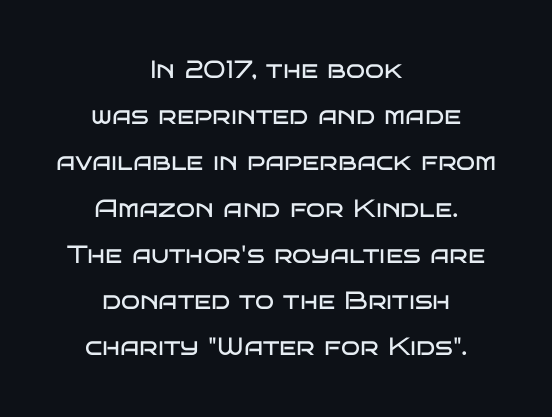
The image shows 25 px text type, upright; set centered, line spacing 1.85x, normal letter spacing, not underlined.
